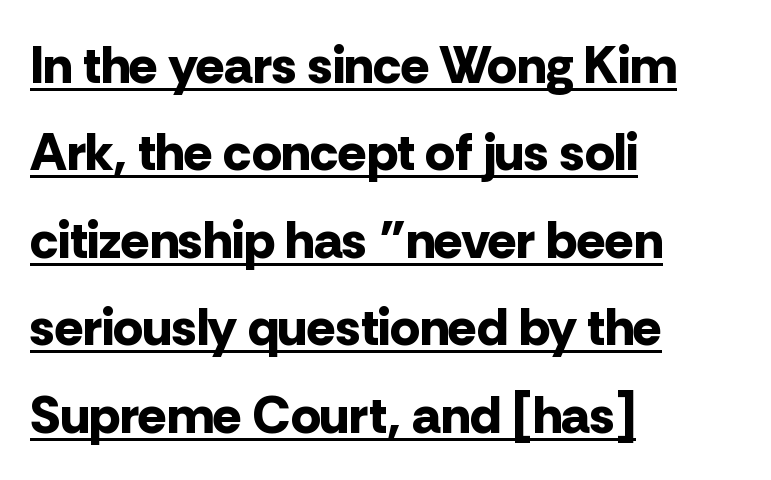
The image shows 53 px bold sans-serif type, upright; set left-aligned, normal line spacing (1.65x), normal letter spacing, underlined; low stroke contrast and a medium x-height.
